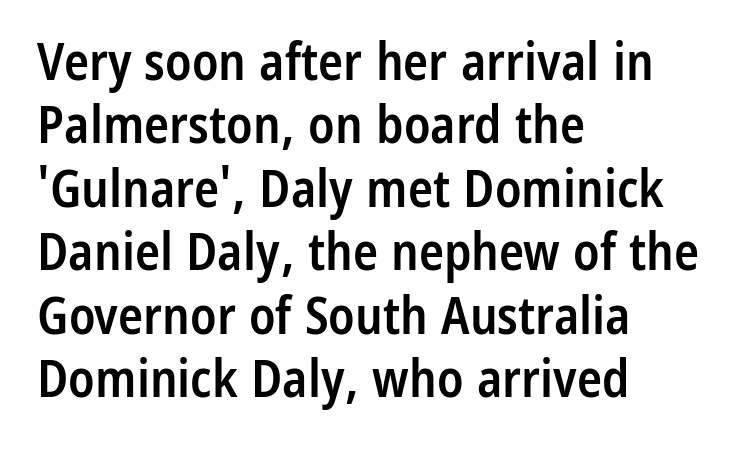
Caption: multi-line text, flush left, ragged right. This sample uses plain, unmodified letter spacing. The font family rendered here belongs to the sans-serif group. These words are printed semibold, heavier than regular yet not bold. Words float on clear page, feet unadorned.
